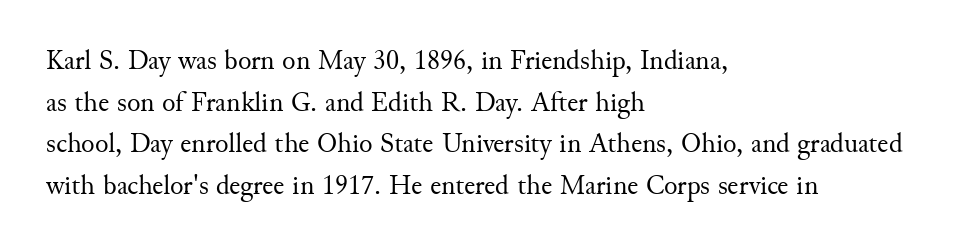
Words appear dense and cohesive because spacing is normal. Letters rest on an invisible, unmarked baseline. Weight: in the light-to-regular range. The type family on display is of the serif kind. This block has exactly the height ordinary leading produces.
